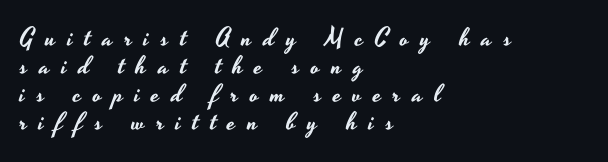
Where is the straight margin? On the left. Reading down the column, the eye jumps only a short way to each next line. Letter spacing: wide. Anything drawn beneath the words? Only blank space.
